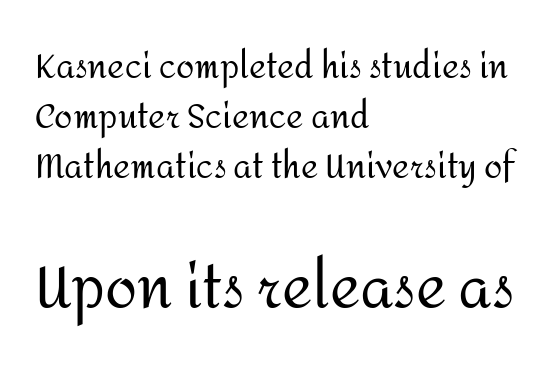
Q: Is the text bold? A: No.
Q: Is the text italic (slanted)? A: No, it is upright.
Q: Is the typeface a serif or a sans-serif typeface? A: Sans-serif.
Q: Is the text underlined? A: No.
Q: How is the paragraph aligned? A: Left-aligned.
Q: Is the spacing between letters normal or unusually wide? A: Normal.
Q: Is the spacing between lines tight, normal or loose? A: Normal.
Q: Which block of text is set in a larger size, the first (top) or the second (bottom)? A: The second (bottom) one.
Q: Width (condensed, normal, or wide)? A: Normal.
Q: Stroke contrast? A: Medium.
Q: x-height? A: Medium.
Q: Monospaced? A: No.
